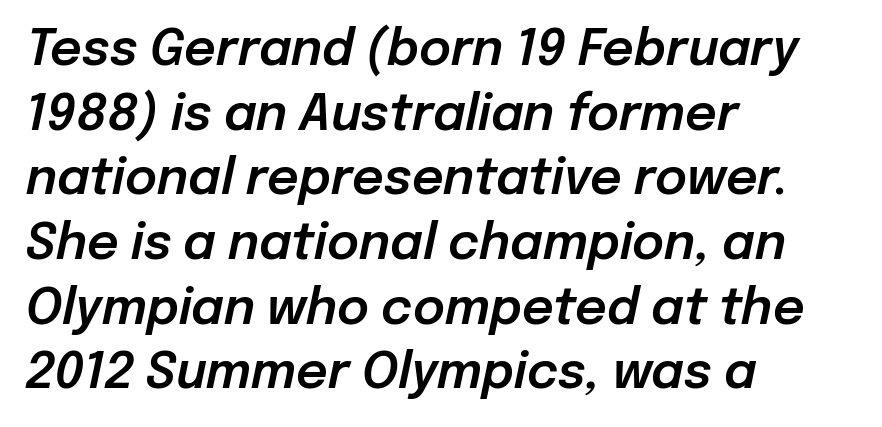
The image shows 49 px text type, italic (leaning right); set left-aligned, normal line spacing (1.32x), normal letter spacing, not underlined; low stroke contrast and a medium x-height.
